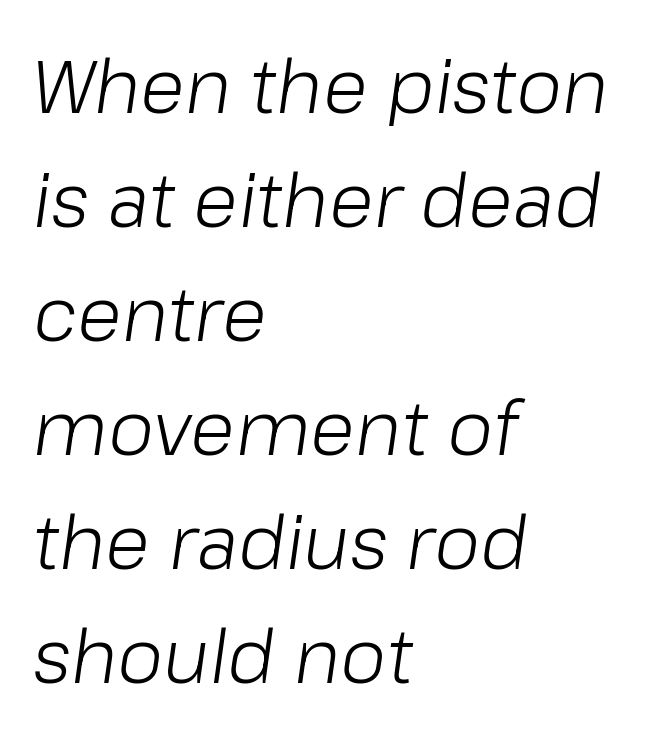
{"italic": "yes", "lean": "right", "slant_degrees": 8, "bold": "no", "weight": "light", "width": "normal", "stroke_contrast": "low", "x_height": "medium", "monospaced": "no", "underline": "no", "align": "left", "line_spacing": "normal", "line_spacing_ratio": 1.54, "letter_spacing": "normal", "letter_spacing_em": 0.0, "glyph_px": 74}
